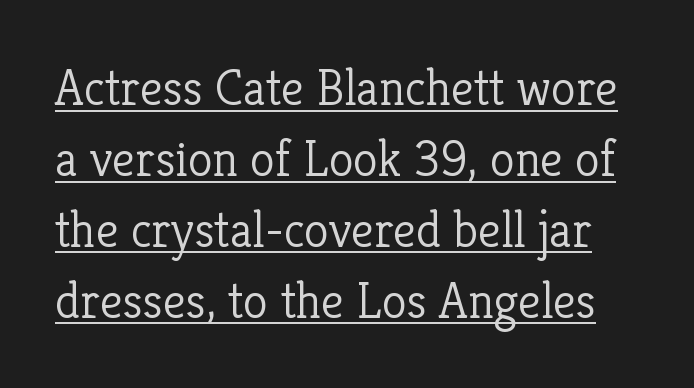
{"serif": "yes", "italic": "no", "bold": "no", "weight": "light", "width": "normal", "stroke_contrast": "low", "x_height": "medium", "monospaced": "no", "underline": "yes", "line_spacing": "normal", "line_spacing_ratio": 1.39, "letter_spacing": "normal", "letter_spacing_em": 0.0, "glyph_px": 51}
